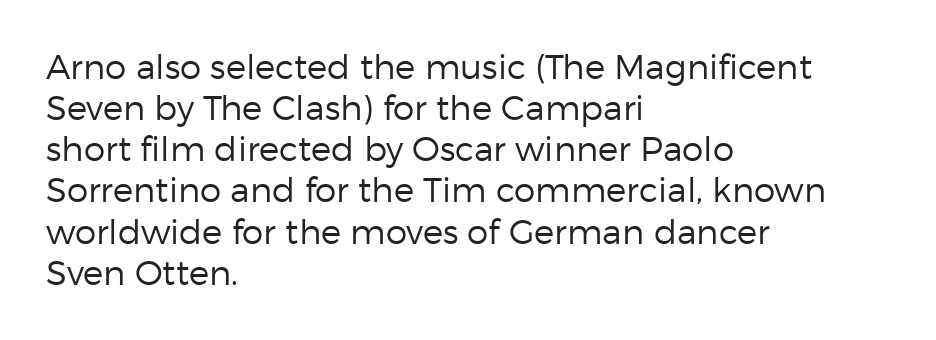
Ink coverage per letter is moderate at most. The paragraph has a hard left edge and a soft right edge. Beneath every word, the page is bare. Nope, no serifs anywhere on these letters. Think of a printed novel: that variable character pitch is what you see here.
